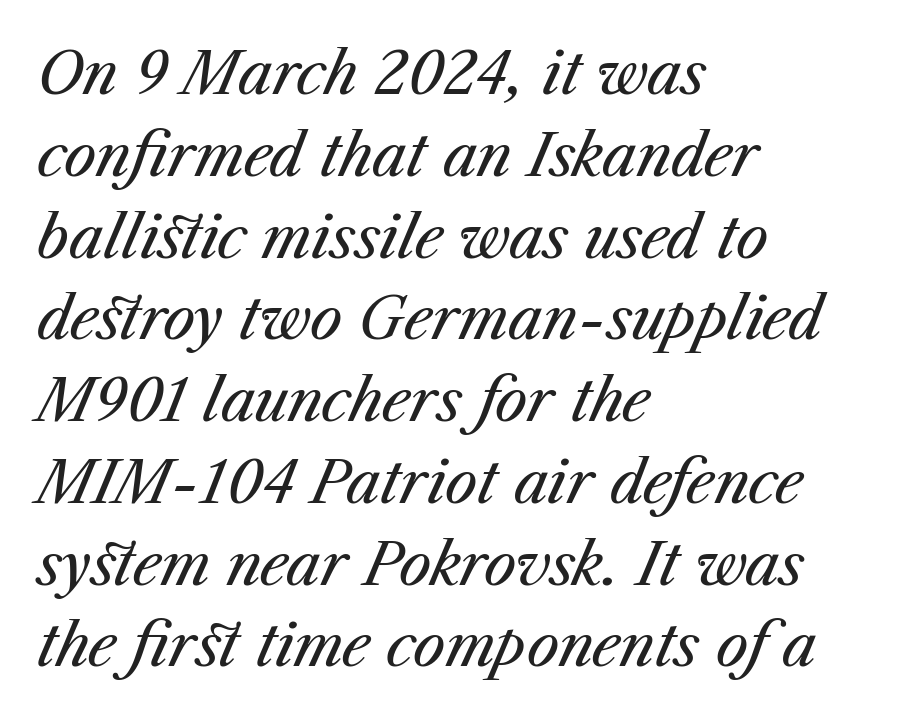
A bare baseline throughout the passage. No extra ink here — the face is not bold. This sample uses an oblique cut, with every glyph tilted off the vertical. The lines sit at an ordinary, default distance from one another.
